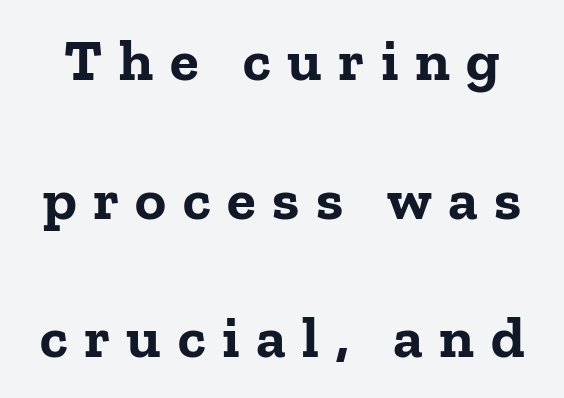
The image shows 59 px bold serif type, upright; set loose line spacing (2.35x), unusually wide letter spacing (+0.28 em), not underlined; low stroke contrast and a medium x-height.
